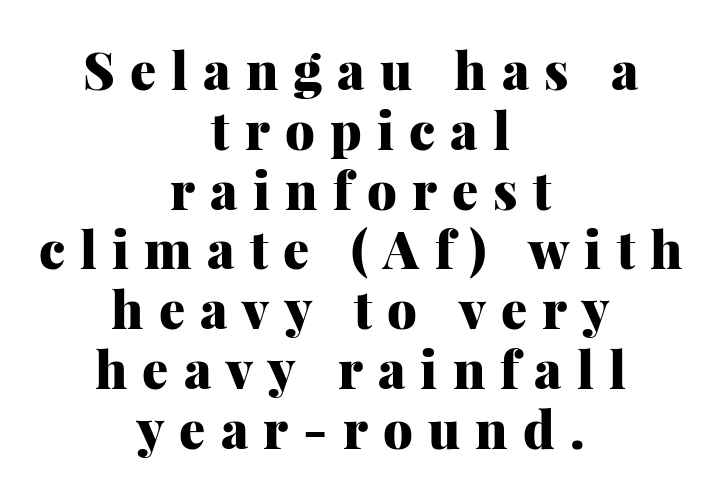
Quick note: underline off. The letters stand upright; this is a roman face. This sample trades vertical openness for compactness between lines. The rendering positions every line midway between the sides.
